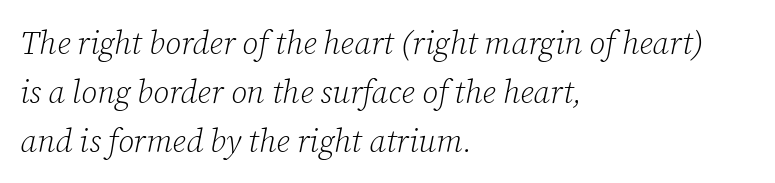
{"serif": "yes", "italic": "yes", "lean": "right", "slant_degrees": 12, "bold": "no", "weight": "light", "width": "normal", "stroke_contrast": "low", "x_height": "medium", "monospaced": "no", "underline": "no", "align": "left", "line_spacing": "normal", "line_spacing_ratio": 1.53, "letter_spacing": "normal", "letter_spacing_em": 0.0, "glyph_px": 32}
